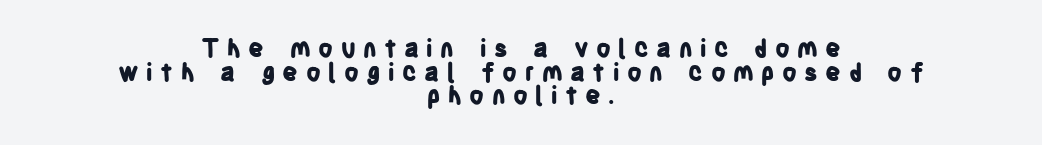
The image shows 24 px bold type, upright; set centered, tight line spacing (0.98x), unusually wide letter spacing (+0.31 em), not underlined.
